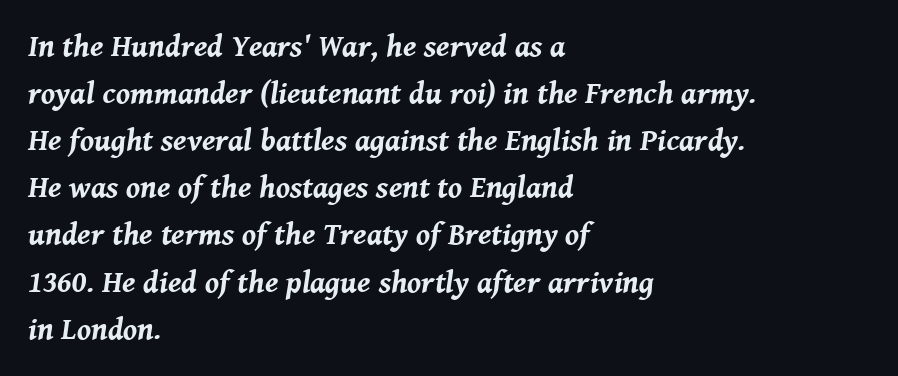
In terms of posture, this sample is oblique. You could not count columns in this text — the font is proportionally spaced. How heavy is the stroke? Heavy — this is a bold. Nothing unusual about the tracking: characters are spaced as the font intends. The text block is weighted toward the left margin, trailing off unevenly rightward. One glance says typical: line gaps are just what's usual.
